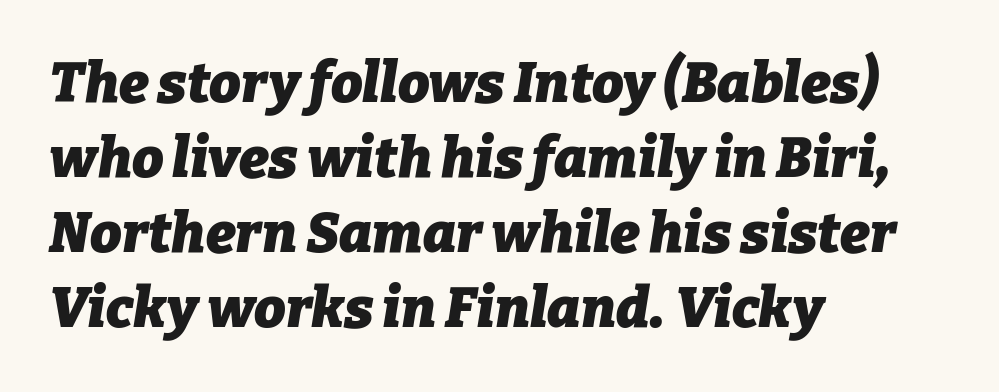
{"italic": "yes", "lean": "right", "slant_degrees": 9, "bold": "yes", "weight": "heavy", "width": "normal", "stroke_contrast": "low", "x_height": "medium", "monospaced": "no", "underline": "no", "align": "left", "line_spacing": "normal", "line_spacing_ratio": 1.34, "letter_spacing": "normal", "letter_spacing_em": 0.0, "glyph_px": 56}
